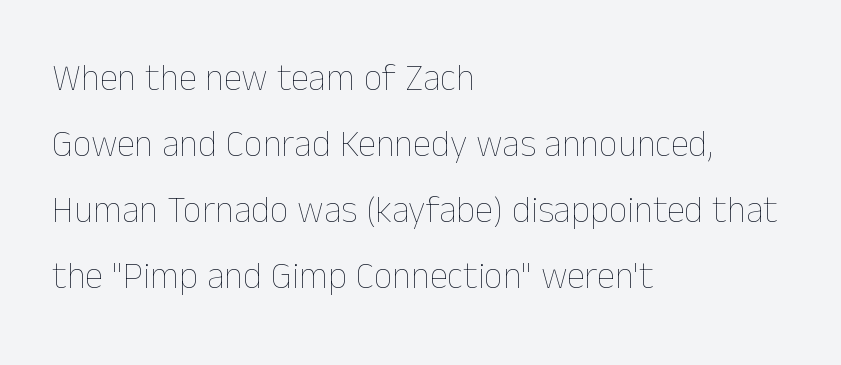
The image shows 37 px thin type, upright; set left-aligned, line spacing 1.78x, normal letter spacing, not underlined; low stroke contrast and a medium x-height.
